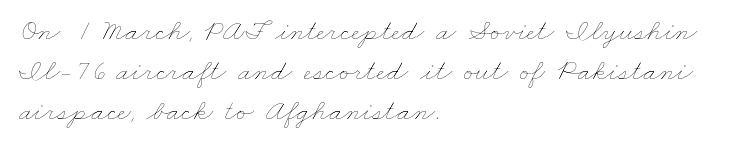
One glance says typical: line gaps are just what's usual. The paragraph shown leans on its left margin. A bare baseline throughout the passage. Note the varied advance widths — an 'i' is clearly narrower than an 'm'. The rendering keeps characters at their native spacing.
